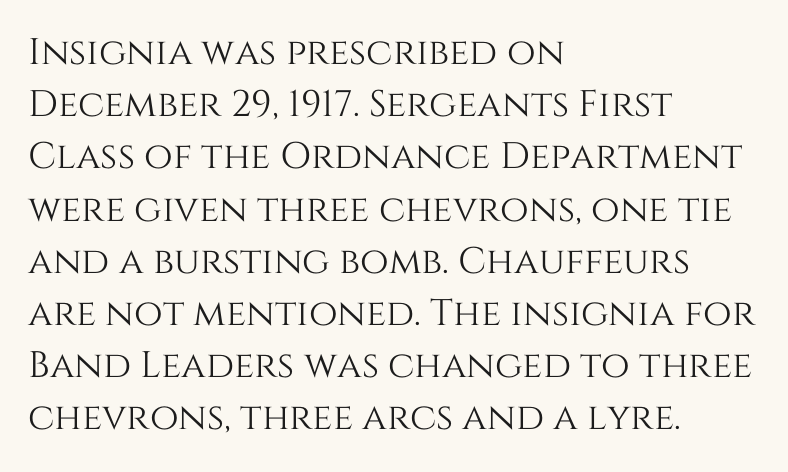
The rendering uses a moderate line-height, typical for paragraphs. Every stem runs plumb, perpendicular to the baseline. Only glyphs here, with clear space below each row. Looks like regular typesetting: each glyph gets only the width it needs.
